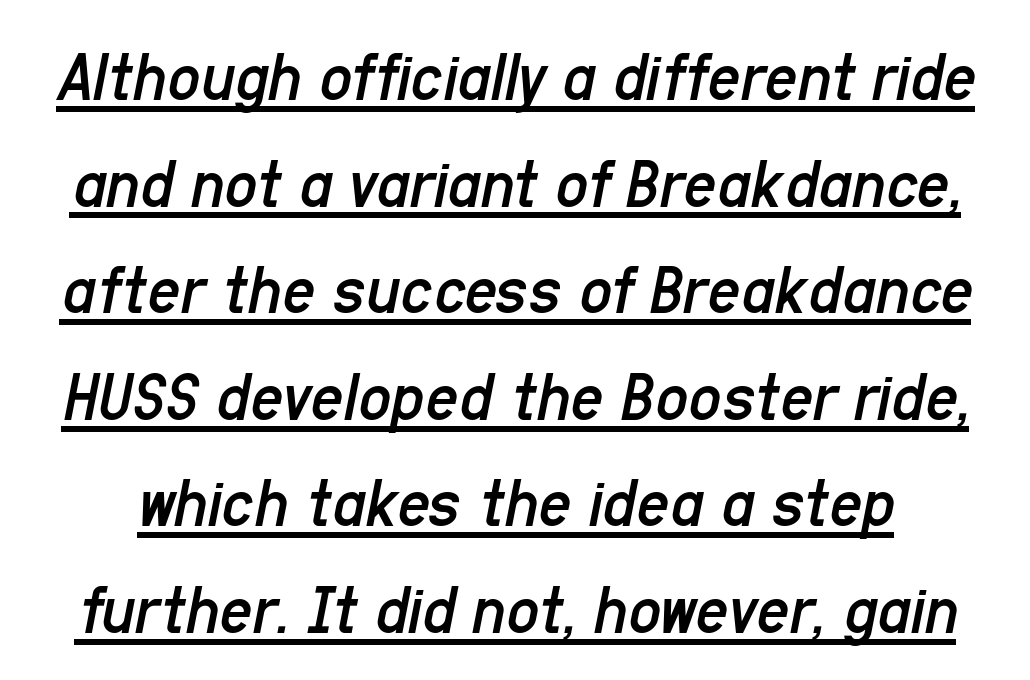
Q: Is the text bold? A: No.
Q: Is the text italic (slanted)? A: Yes, it leans right by about 11 degrees.
Q: Is the text underlined? A: Yes.
Q: Is the spacing between letters normal or unusually wide? A: Normal.
Q: Is the spacing between lines tight, normal or loose? A: Normal.
Q: Width (condensed, normal, or wide)? A: Condensed.
Q: Stroke contrast? A: Low.
Q: x-height? A: Medium.
Q: Monospaced? A: No.
